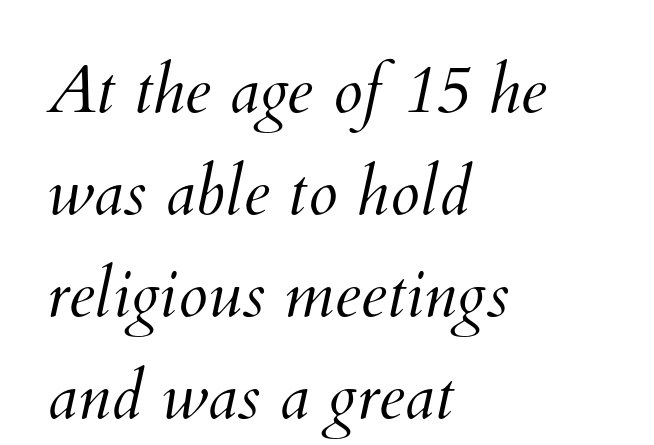
Q: Is the text bold? A: No.
Q: Is the text underlined? A: No.
Q: How is the paragraph aligned? A: Left-aligned.
Q: Is the spacing between letters normal or unusually wide? A: Normal.
Q: Is the spacing between lines tight, normal or loose? A: Normal.
Q: Width (condensed, normal, or wide)? A: Normal.
Q: Stroke contrast? A: Medium.
Q: x-height? A: Small.
Q: Monospaced? A: No.
